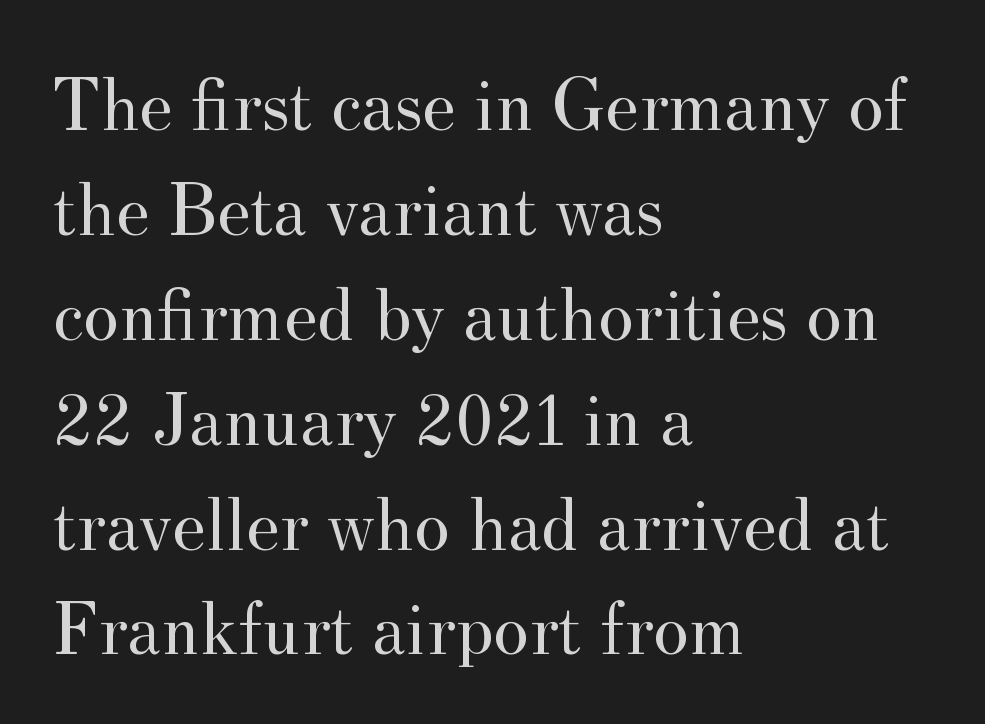
{"serif": "yes", "italic": "no", "bold": "no", "weight": "regular", "width": "normal", "stroke_contrast": "medium", "x_height": "small", "monospaced": "no", "underline": "no", "align": "left", "line_spacing": "normal", "line_spacing_ratio": 1.38, "letter_spacing": "normal", "letter_spacing_em": 0.0, "glyph_px": 76}
